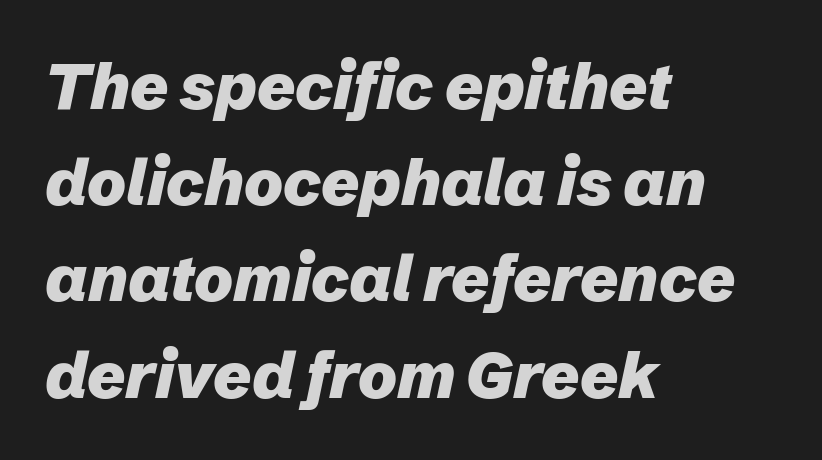
{"italic": "yes", "lean": "right", "slant_degrees": 12, "bold": "yes", "weight": "heavy", "width": "normal", "stroke_contrast": "low", "x_height": "medium", "monospaced": "no", "underline": "no", "align": "left", "line_spacing": "normal", "line_spacing_ratio": 1.48, "letter_spacing": "normal", "letter_spacing_em": 0.0, "glyph_px": 65}
